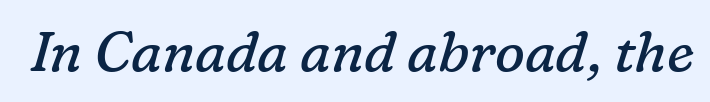
The image shows 56 px regular-weight serif type, italic (leaning right); set normal letter spacing, not underlined; low stroke contrast and a medium x-height.
